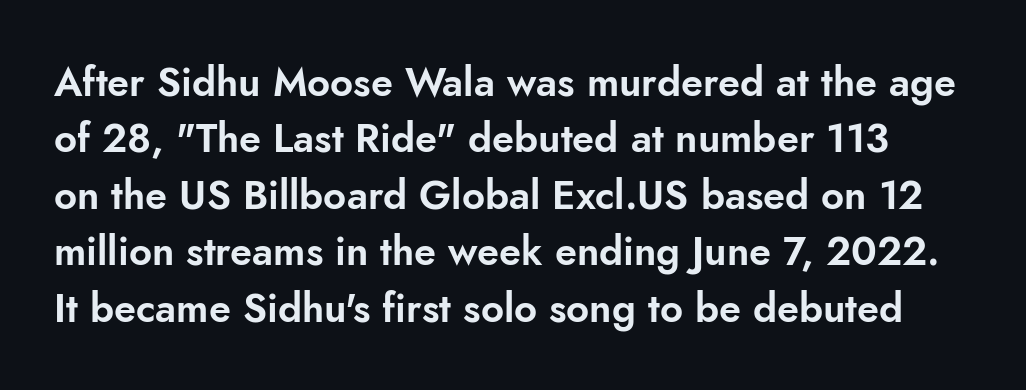
The image shows 40 px sans-serif type, upright; set normal line spacing (1.41x), normal letter spacing, not underlined; low stroke contrast and a small x-height.
